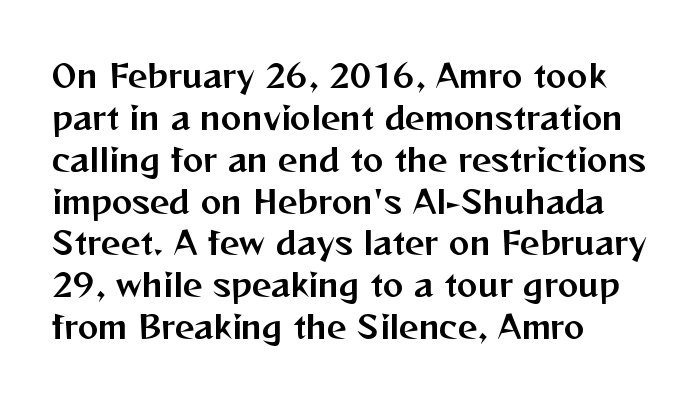
{"serif": "no", "italic": "no", "width": "normal", "stroke_contrast": "medium", "x_height": "medium", "monospaced": "no", "underline": "no", "align": "left", "line_spacing": "normal", "line_spacing_ratio": 1.35, "letter_spacing": "normal", "letter_spacing_em": 0.0, "glyph_px": 31}
